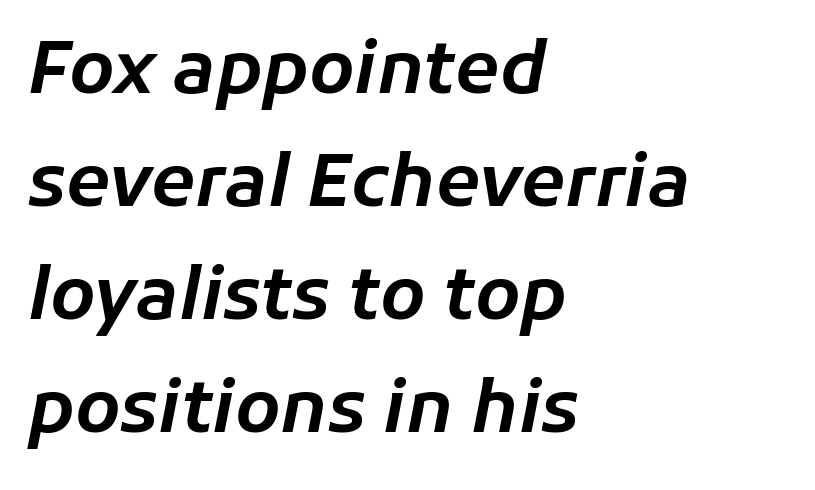
Q: Is the text italic (slanted)? A: Yes, it leans right by about 11 degrees.
Q: Is the text underlined? A: No.
Q: How is the paragraph aligned? A: Left-aligned.
Q: Is the spacing between letters normal or unusually wide? A: Normal.
Q: Is the spacing between lines tight, normal or loose? A: Normal.
Q: Width (condensed, normal, or wide)? A: Normal.
Q: Stroke contrast? A: Low.
Q: x-height? A: Medium.
Q: Monospaced? A: No.
